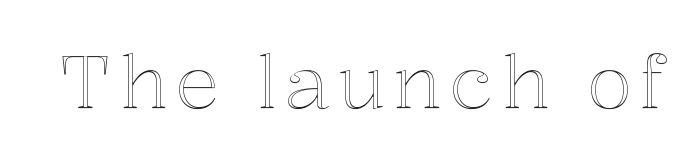
{"italic": "no", "width": "normal", "x_height": "medium", "monospaced": "no", "underline": "no", "glyph_px": 74}
